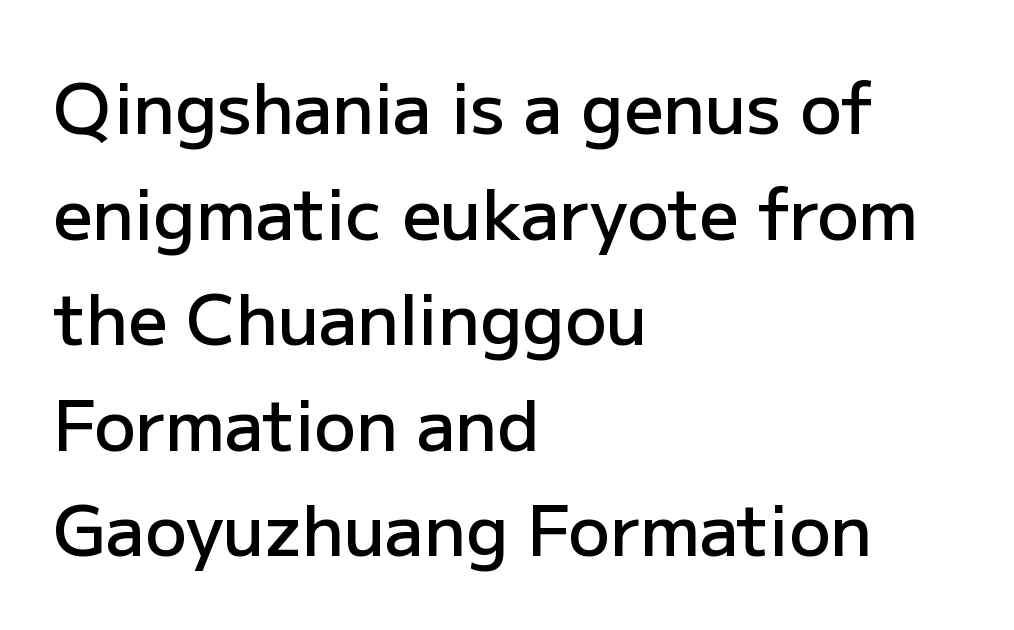
{"serif": "no", "italic": "no", "bold": "semi", "weight": "semibold", "width": "normal", "stroke_contrast": "low", "x_height": "medium", "monospaced": "no", "underline": "no", "align": "left", "line_spacing": "normal", "line_spacing_ratio": 1.53, "letter_spacing": "normal", "letter_spacing_em": 0.0, "glyph_px": 69}
